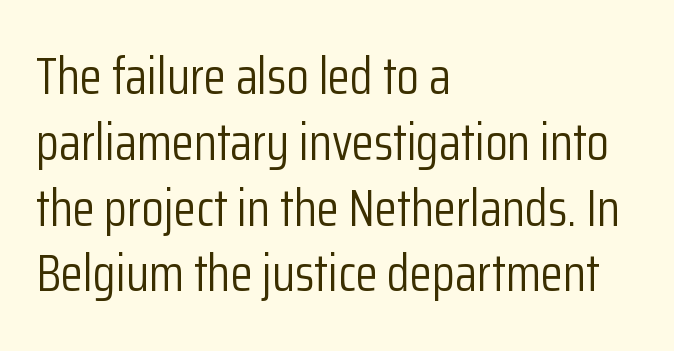
Ink coverage per letter is moderate at most. Ascenders rise straight up at ninety degrees. Horizontal alignment here is leftward, the default for most running prose. This sample has the flowing, uneven cadence of proportional lettering. Type without underlining.
